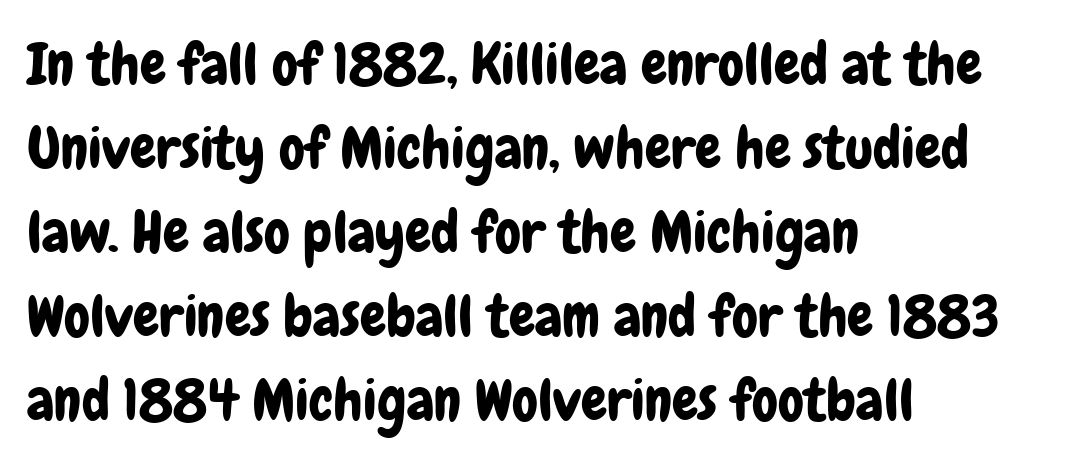
Letterform terminals end flat and unadorned throughout the passage. The string is rendered with underlining switched off. All the whitespace from short lines collects on the right. The lettering holds an erect, upright posture throughout. The face used here is proportionally spaced, like ordinary book or web type.
